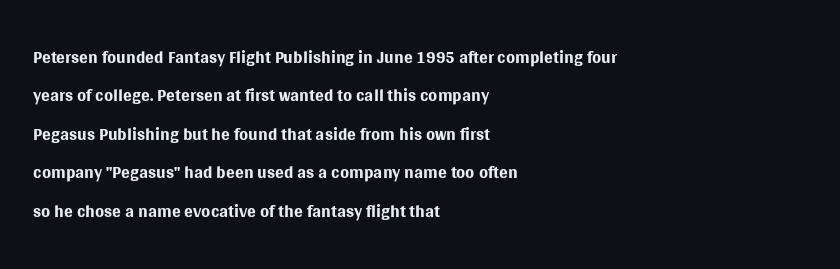
Q: Is the text bold? A: No.
Q: Is the text italic (slanted)? A: No, it is upright.
Q: Is the text underlined? A: No.
Q: How is the paragraph aligned? A: Left-aligned.
Q: Is the spacing between letters normal or unusually wide? A: Normal.
Q: Is the spacing between lines tight, normal or loose? A: Normal.
